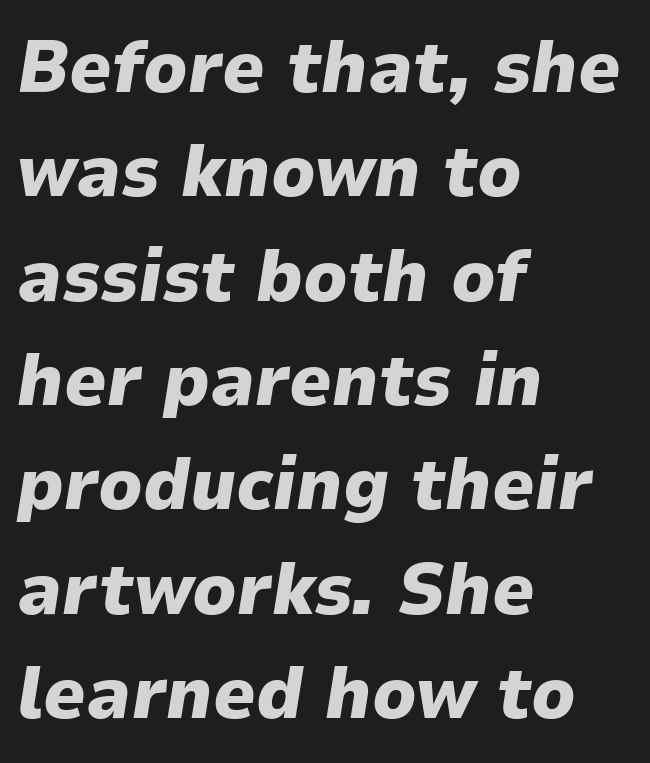
The image shows 74 px heavy type, italic (leaning right); set left-aligned, normal line spacing (1.41x), normal letter spacing, not underlined; low stroke contrast and a medium x-height.
